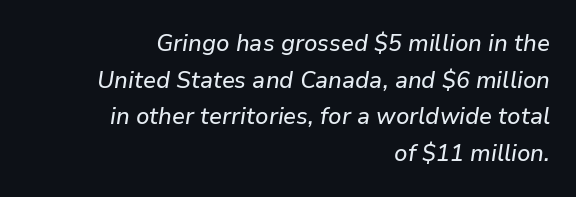
{"italic": "yes", "lean": "right", "slant_degrees": 9, "underline": "no", "align": "right", "line_spacing": "normal", "line_spacing_ratio": 1.53, "letter_spacing": "normal", "letter_spacing_em": 0.0, "glyph_px": 24}
